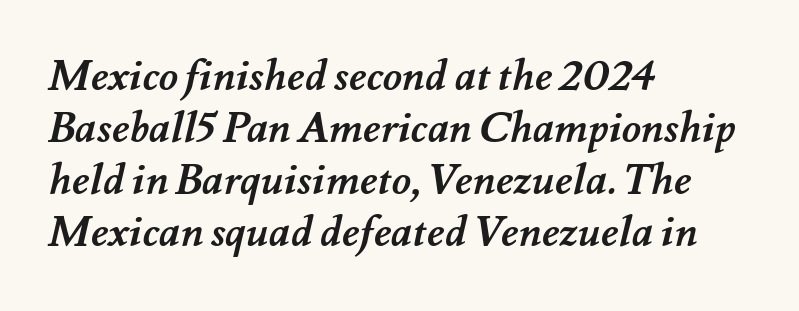
The image shows 42 px semibold type; set left-aligned, line spacing 1.24x, normal letter spacing, not underlined; medium stroke contrast and a small x-height.
